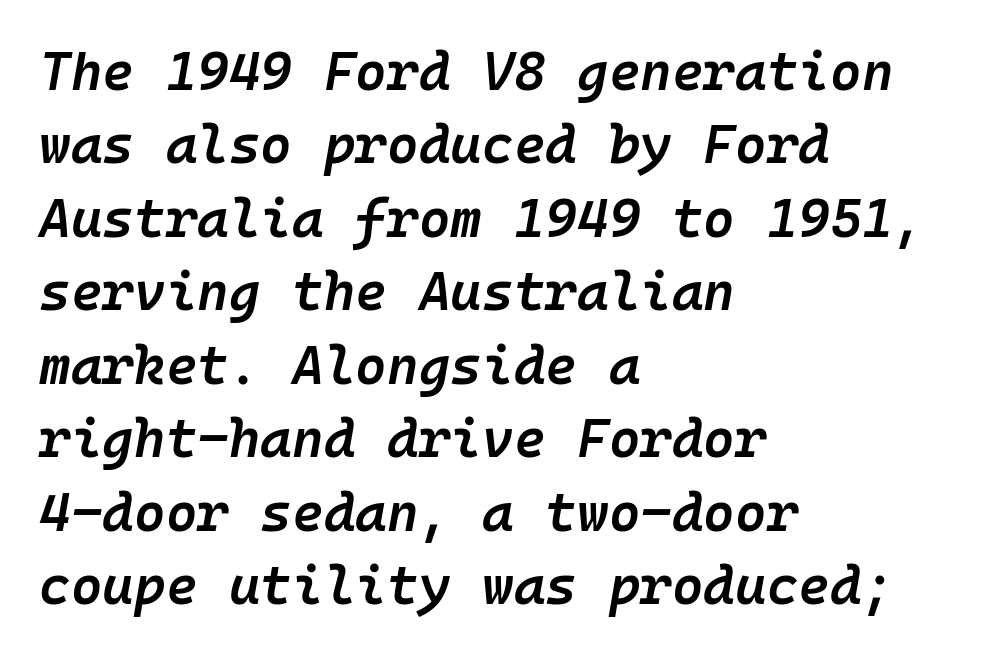
{"italic": "yes", "lean": "right", "slant_degrees": 10, "bold": "semi", "weight": "semibold", "width": "normal", "stroke_contrast": "low", "x_height": "medium", "monospaced": "yes", "underline": "no", "align": "left", "line_spacing": "normal", "line_spacing_ratio": 1.36, "letter_spacing": "normal", "letter_spacing_em": 0.0, "glyph_px": 54}
